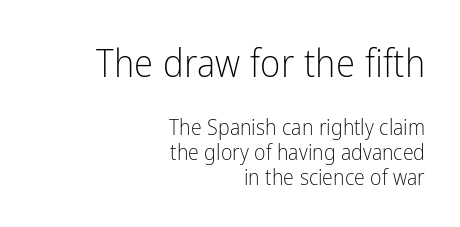
Q: Is the text bold? A: No.
Q: Is the text italic (slanted)? A: No, it is upright.
Q: Is the typeface a serif or a sans-serif typeface? A: Sans-serif.
Q: Is the text underlined? A: No.
Q: How is the paragraph aligned? A: Right-aligned.
Q: Is the spacing between letters normal or unusually wide? A: Normal.
Q: Is the spacing between lines tight, normal or loose? A: Tight.
Q: Which block of text is set in a larger size, the first (top) or the second (bottom)? A: The first (top) one.
Q: Width (condensed, normal, or wide)? A: Condensed.
Q: Stroke contrast? A: Low.
Q: x-height? A: Medium.
Q: Monospaced? A: No.
